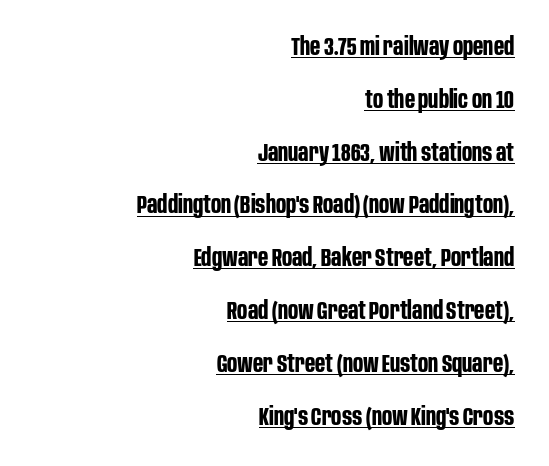
Q: Is the text bold? A: Yes.
Q: Is the text italic (slanted)? A: No, it is upright.
Q: Is the text underlined? A: Yes.
Q: How is the paragraph aligned? A: Right-aligned.
Q: Is the spacing between letters normal or unusually wide? A: Normal.
Q: Is the spacing between lines tight, normal or loose? A: Loose.
